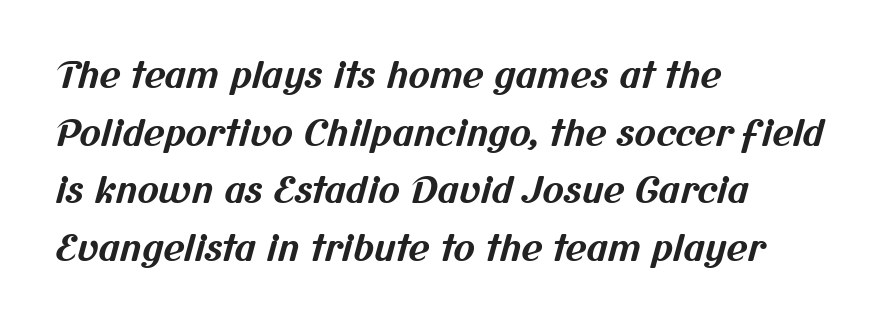
On the weight axis this lands at bold, roughly 700. Interline gaps are of average width in this sample. Serifs: no, the terminals of the letterforms are clean. Just letters on the line, the space beneath them empty. Nobody touched the tracking dial on this one. Line beginnings align vertically; line endings do not.
